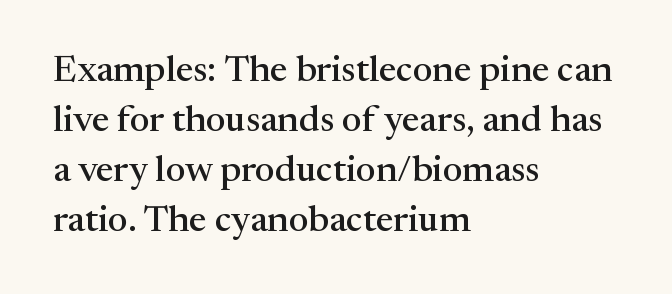
Q: Is the text italic (slanted)? A: No, it is upright.
Q: Is the typeface a serif or a sans-serif typeface? A: Serif.
Q: Is the text underlined? A: No.
Q: How is the paragraph aligned? A: Left-aligned.
Q: Is the spacing between letters normal or unusually wide? A: Normal.
Q: Is the spacing between lines tight, normal or loose? A: Normal.
Q: Width (condensed, normal, or wide)? A: Normal.
Q: Stroke contrast? A: Medium.
Q: x-height? A: Medium.
Q: Monospaced? A: No.
